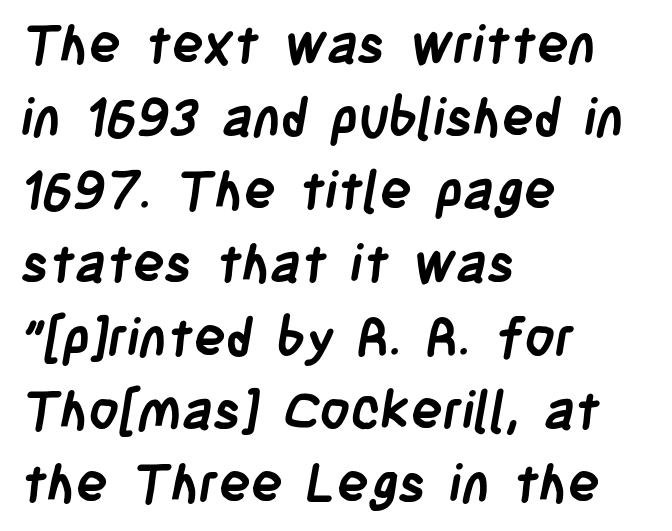
{"serif": "no", "bold": "yes", "weight": "semibold", "width": "condensed", "stroke_contrast": "low", "x_height": "large", "monospaced": "no", "underline": "no", "align": "left", "line_spacing": "normal", "line_spacing_ratio": 1.38, "letter_spacing": "normal", "letter_spacing_em": 0.0, "glyph_px": 53}
